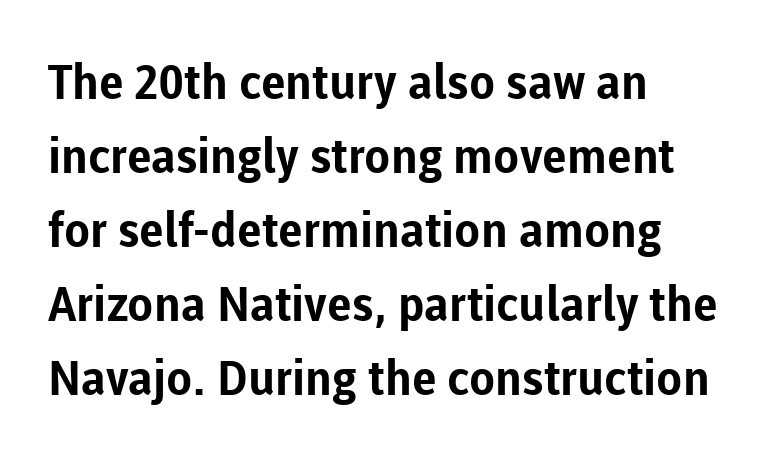
{"serif": "no", "italic": "no", "bold": "yes", "weight": "bold", "width": "normal", "stroke_contrast": "low", "x_height": "medium", "monospaced": "no", "underline": "no", "align": "left", "line_spacing": "normal", "line_spacing_ratio": 1.54, "letter_spacing": "normal", "letter_spacing_em": 0.0, "glyph_px": 48}
